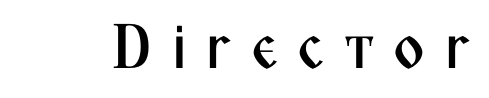
Caption: expanded tracking, letters set apart. Type style note: lacks serifs. Think of a printed novel: that variable character pitch is what you see here. Quick note: not italic, upright.
